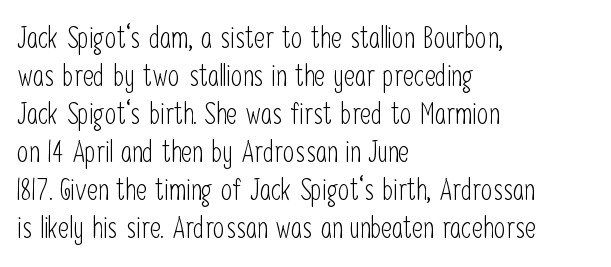
The image shows 30 px light, condensed sans-serif type, upright; set left-aligned, normal line spacing (1.27x), normal letter spacing, not underlined; low stroke contrast and a medium x-height.
